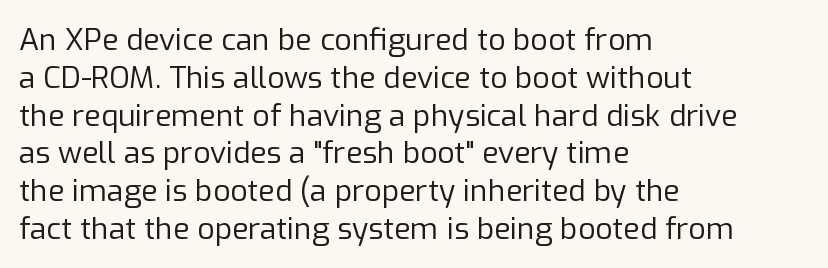
The image shows 30 px regular-weight sans-serif type, upright; set left-aligned, normal line spacing (1.26x), normal letter spacing, not underlined; low stroke contrast and a medium x-height.
